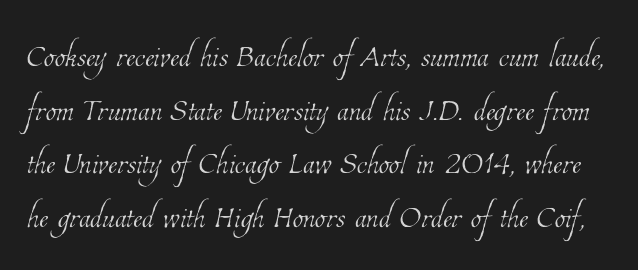
Proportional: the letters do not fall into vertical columns. Check under the words: just untouched page. Weight: in the light-to-regular range. Between one letter and the next there's only the usual sliver of space. If you measured baseline to baseline, you'd find a middling distance.
